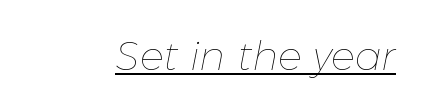
Q: Is the text bold? A: No.
Q: Is the text italic (slanted)? A: Yes, it leans right by about 11 degrees.
Q: Is the text underlined? A: Yes.
Q: Is the spacing between letters normal or unusually wide? A: Normal.
Q: Width (condensed, normal, or wide)? A: Normal.
Q: Stroke contrast? A: Low.
Q: x-height? A: Medium.
Q: Monospaced? A: No.
